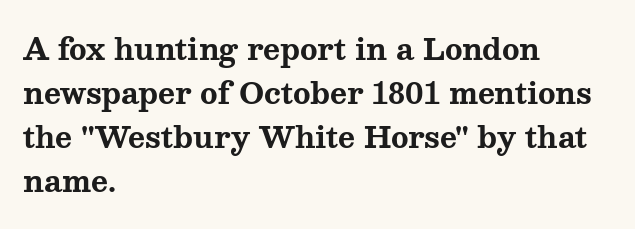
{"serif": "yes", "italic": "no", "bold": "yes", "weight": "bold", "width": "wide", "stroke_contrast": "medium", "x_height": "medium", "monospaced": "no", "underline": "no", "align": "left", "line_spacing": "normal", "line_spacing_ratio": 1.52, "letter_spacing": "normal", "letter_spacing_em": 0.0, "glyph_px": 29}
